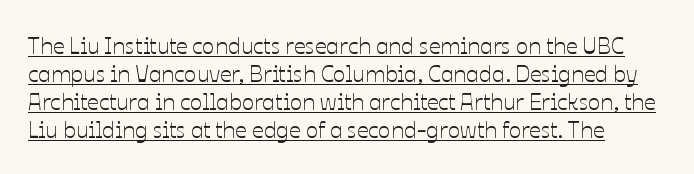
Q: Is the text italic (slanted)? A: No, it is upright.
Q: Is the text underlined? A: Yes.
Q: Is the spacing between letters normal or unusually wide? A: Normal.
